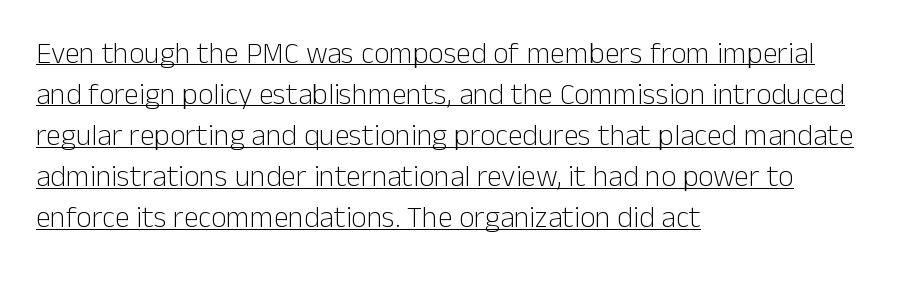
The image shows 30 px light sans-serif type, upright; set left-aligned, normal line spacing (1.37x), normal letter spacing, underlined; low stroke contrast and a medium x-height.
